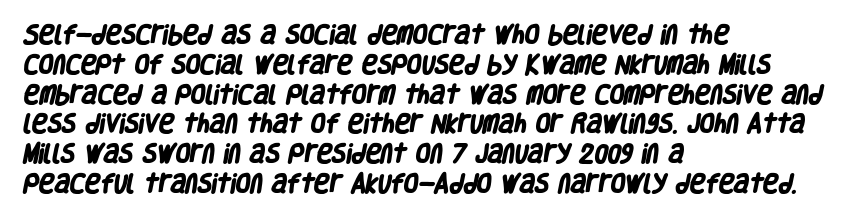
Q: Is the text bold? A: Yes.
Q: Is the text underlined? A: No.
Q: How is the paragraph aligned? A: Left-aligned.
Q: Is the spacing between letters normal or unusually wide? A: Normal.
Q: Is the spacing between lines tight, normal or loose? A: Normal.
